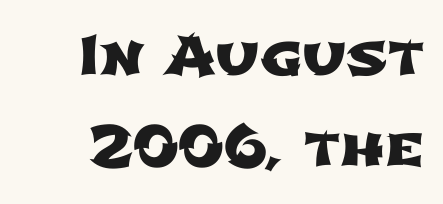
Q: Is the typeface a serif or a sans-serif typeface? A: Sans-serif.
Q: Is the text underlined? A: No.
Q: Is the spacing between letters normal or unusually wide? A: Normal.
Q: Is the spacing between lines tight, normal or loose? A: Normal.
Q: Width (condensed, normal, or wide)? A: Wide.
Q: Stroke contrast? A: Low.
Q: x-height? A: Medium.
Q: Monospaced? A: No.
